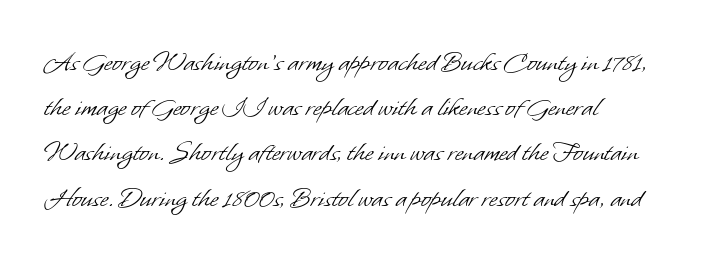
Q: Is the text bold? A: No.
Q: Is the typeface a serif or a sans-serif typeface? A: Sans-serif.
Q: Is the text underlined? A: No.
Q: How is the paragraph aligned? A: Left-aligned.
Q: Is the spacing between letters normal or unusually wide? A: Normal.
Q: Is the spacing between lines tight, normal or loose? A: Normal.
Q: Width (condensed, normal, or wide)? A: Normal.
Q: Stroke contrast? A: Low.
Q: x-height? A: Small.
Q: Monospaced? A: No.
